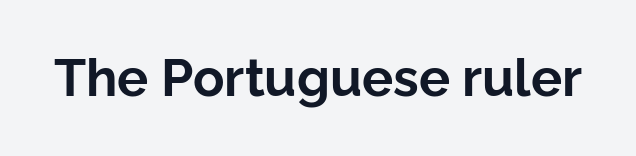
Q: Is the text bold? A: Yes.
Q: Is the text italic (slanted)? A: No, it is upright.
Q: Is the typeface a serif or a sans-serif typeface? A: Sans-serif.
Q: Is the text underlined? A: No.
Q: Is the spacing between letters normal or unusually wide? A: Normal.
Q: Width (condensed, normal, or wide)? A: Normal.
Q: Stroke contrast? A: Low.
Q: x-height? A: Medium.
Q: Monospaced? A: No.
